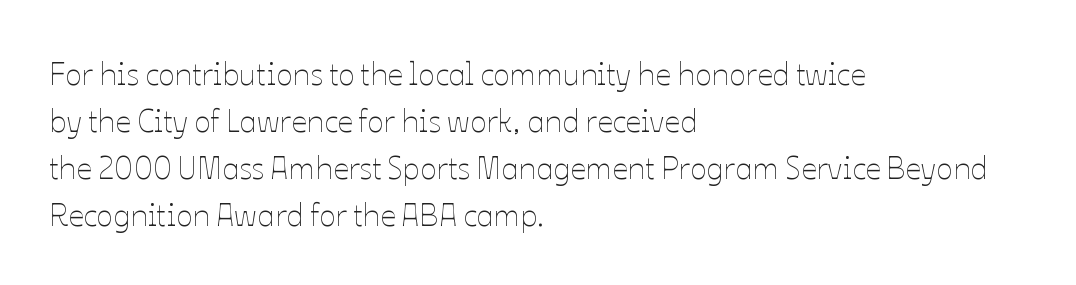
The compositor pushed each line to the left boundary. Weight: in the light-to-regular range. Words float on clear page, feet unadorned. Every stem runs plumb, perpendicular to the baseline.
